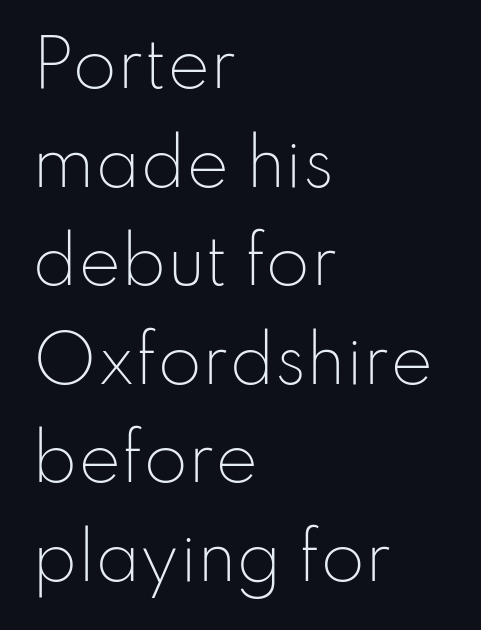
Q: Is the text bold? A: No.
Q: Is the text italic (slanted)? A: No, it is upright.
Q: Is the typeface a serif or a sans-serif typeface? A: Sans-serif.
Q: Is the text underlined? A: No.
Q: How is the paragraph aligned? A: Left-aligned.
Q: Is the spacing between letters normal or unusually wide? A: Normal.
Q: Is the spacing between lines tight, normal or loose? A: Normal.
Q: Width (condensed, normal, or wide)? A: Normal.
Q: Stroke contrast? A: Low.
Q: x-height? A: Small.
Q: Monospaced? A: No.
